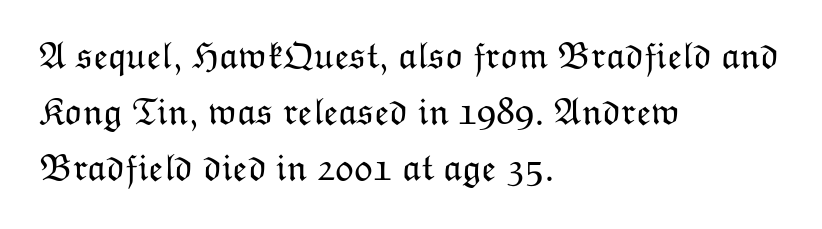
Q: Is the text bold? A: No.
Q: Is the text italic (slanted)? A: No, it is upright.
Q: Is the text underlined? A: No.
Q: How is the paragraph aligned? A: Left-aligned.
Q: Is the spacing between letters normal or unusually wide? A: Normal.
Q: Is the spacing between lines tight, normal or loose? A: Normal.
Q: Width (condensed, normal, or wide)? A: Normal.
Q: Stroke contrast? A: Low.
Q: x-height? A: Medium.
Q: Monospaced? A: No.
